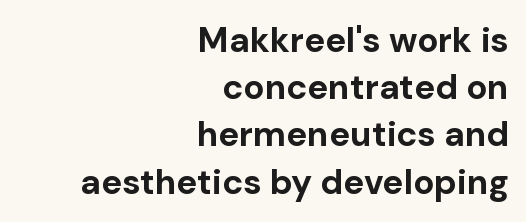
{"serif": "no", "italic": "no", "bold": "yes", "weight": "bold", "width": "normal", "stroke_contrast": "low", "x_height": "medium", "monospaced": "no", "underline": "no", "align": "right", "line_spacing": "normal", "line_spacing_ratio": 1.35, "letter_spacing": "normal", "letter_spacing_em": 0.0, "glyph_px": 35}
